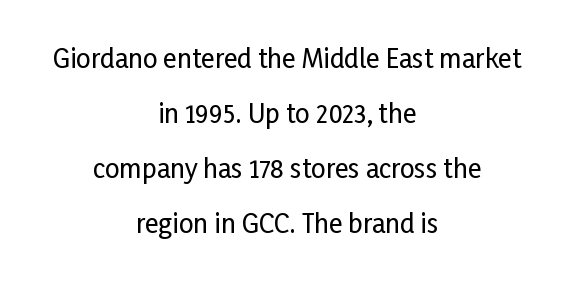
Q: Is the text italic (slanted)? A: No, it is upright.
Q: Is the text underlined? A: No.
Q: How is the paragraph aligned? A: Centered.
Q: Is the spacing between letters normal or unusually wide? A: Normal.
Q: Is the spacing between lines tight, normal or loose? A: Loose.
